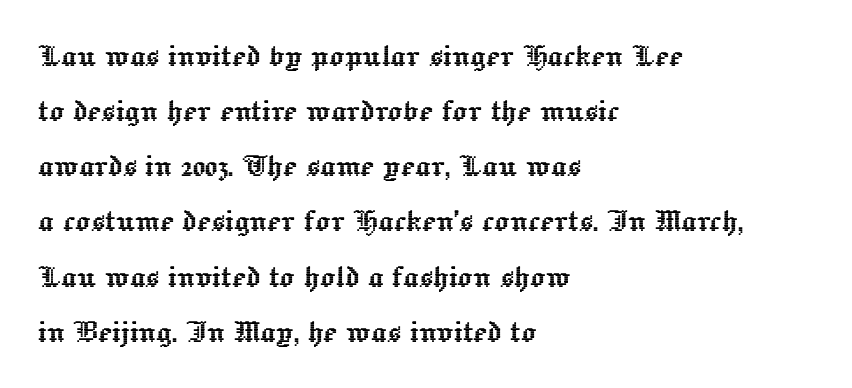
The image shows 37 px text type, upright; set left-aligned, normal line spacing (1.49x), normal letter spacing, not underlined; a medium x-height.
